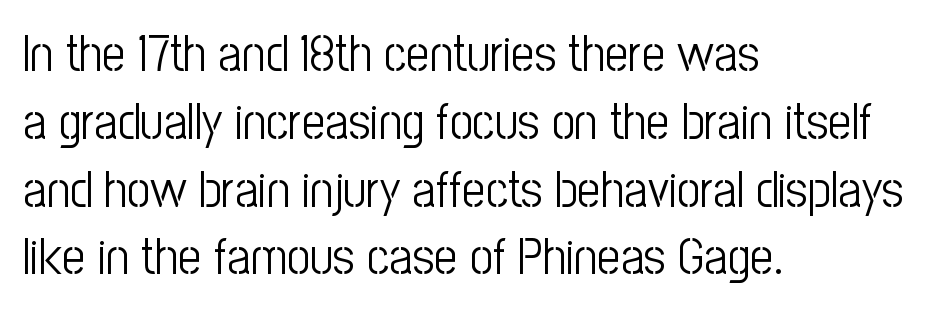
{"serif": "no", "italic": "no", "bold": "no", "weight": "light", "width": "condensed", "stroke_contrast": "low", "x_height": "medium", "monospaced": "no", "underline": "no", "align": "left", "line_spacing": "normal", "line_spacing_ratio": 1.33, "letter_spacing": "normal", "letter_spacing_em": 0.0, "glyph_px": 51}
